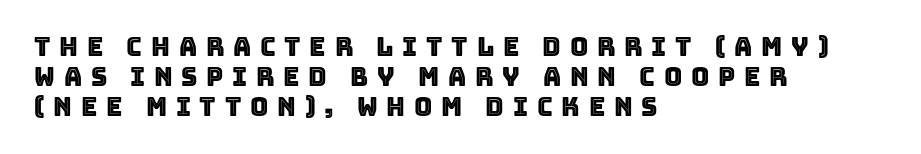
{"italic": "no", "underline": "no", "align": "left", "line_spacing_ratio": 1.2, "letter_spacing": "wide", "letter_spacing_em": 0.35, "glyph_px": 25}
